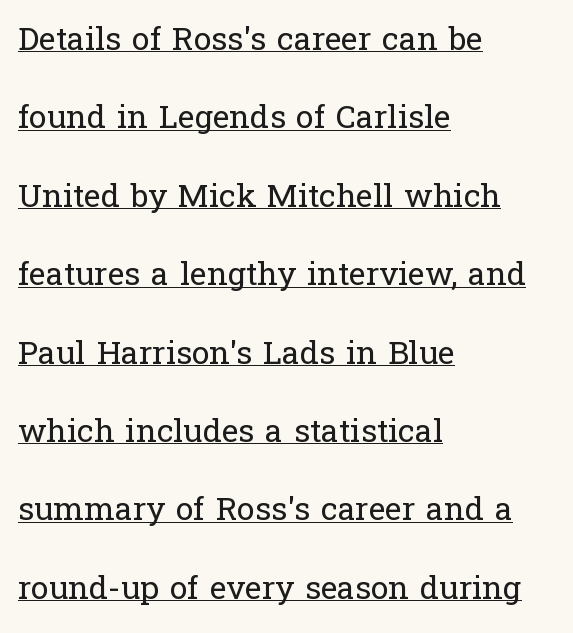
The image shows 32 px regular-weight serif type, upright; set left-aligned, loose line spacing (2.45x), normal letter spacing, underlined; low stroke contrast and a medium x-height.
